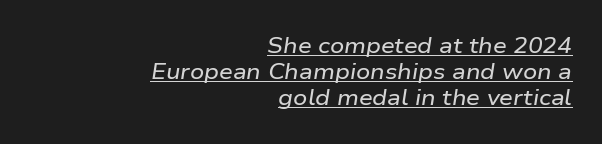
The text block is weighted toward the right margin, trailing off unevenly leftward. There's an unmistakable incline to the writing here. This sample uses plain, unmodified letter spacing. Descenders here cross a horizontal rule under the line.
